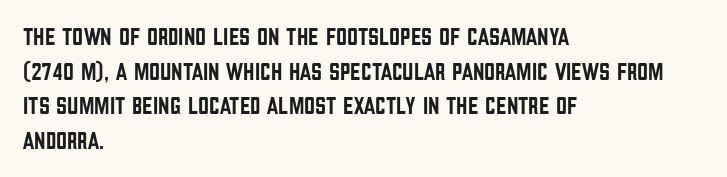
The image shows 24 px text type, upright; set left-aligned, normal line spacing (1.44x), normal letter spacing, not underlined.
